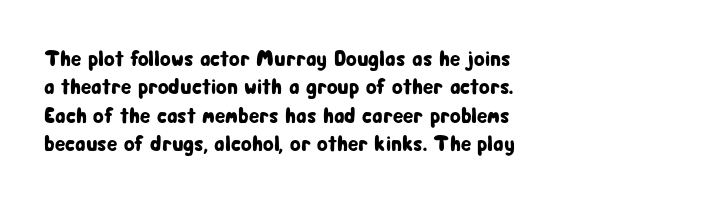
Q: Is the text italic (slanted)? A: No, it is upright.
Q: Is the text underlined? A: No.
Q: How is the paragraph aligned? A: Left-aligned.
Q: Is the spacing between letters normal or unusually wide? A: Normal.
Q: Is the spacing between lines tight, normal or loose? A: Normal.
